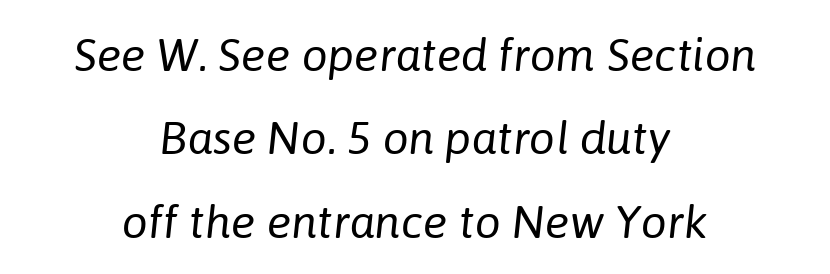
Q: Is the text bold? A: No.
Q: Is the text italic (slanted)? A: Yes, it leans right by about 6 degrees.
Q: Is the text underlined? A: No.
Q: How is the paragraph aligned? A: Centered.
Q: Is the spacing between letters normal or unusually wide? A: Normal.
Q: Width (condensed, normal, or wide)? A: Normal.
Q: Stroke contrast? A: Low.
Q: x-height? A: Medium.
Q: Monospaced? A: No.
